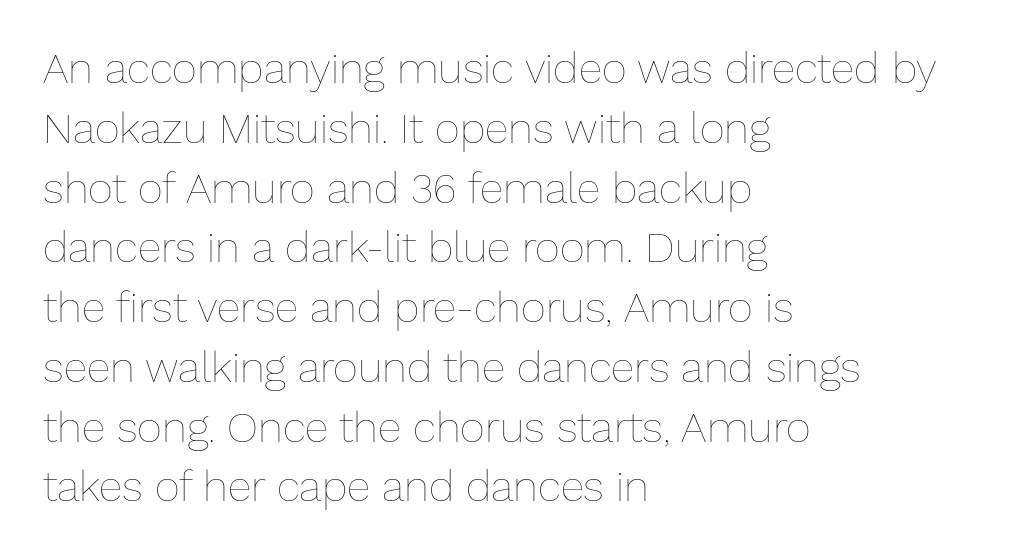
{"italic": "no", "bold": "no", "weight": "thin", "width": "normal", "stroke_contrast": "low", "x_height": "medium", "monospaced": "no", "underline": "no", "align": "left", "line_spacing": "normal", "line_spacing_ratio": 1.39, "letter_spacing": "normal", "letter_spacing_em": 0.0, "glyph_px": 43}
